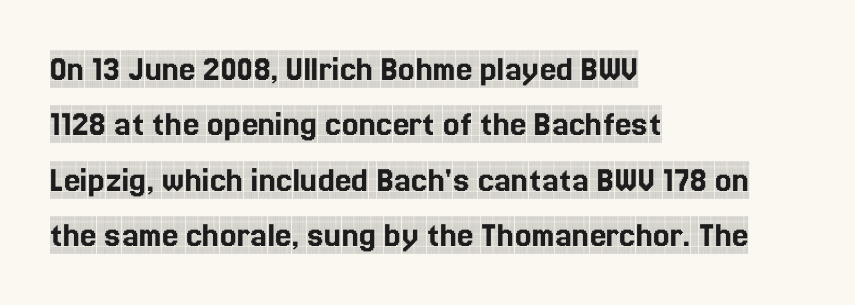
The image shows 37 px condensed serif type, upright; set left-aligned, normal line spacing (1.5x), normal letter spacing, not underlined; a large x-height.
